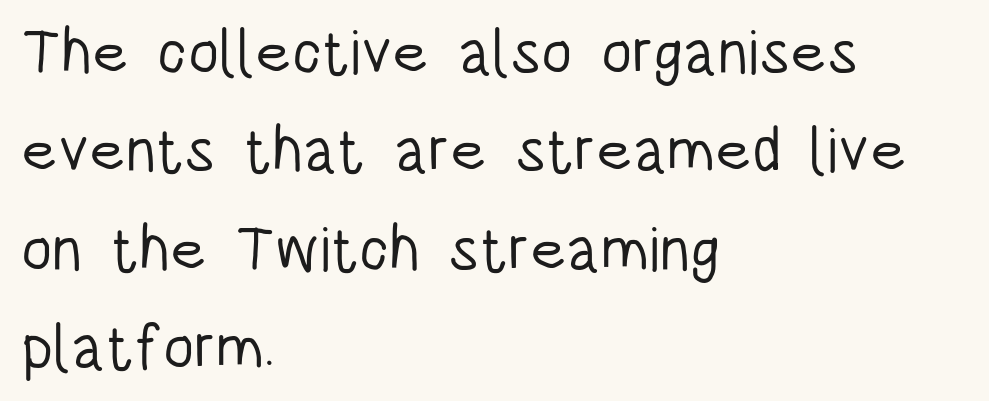
{"serif": "no", "italic": "no", "bold": "no", "weight": "light", "width": "condensed", "stroke_contrast": "low", "x_height": "large", "monospaced": "no", "underline": "no", "align": "left", "line_spacing": "normal", "line_spacing_ratio": 1.56, "letter_spacing": "normal", "letter_spacing_em": 0.0, "glyph_px": 63}
